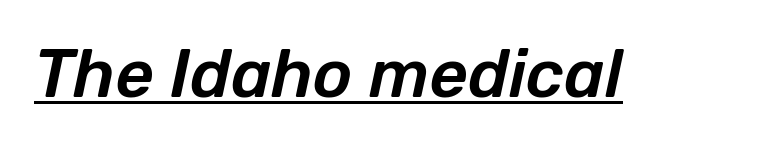
{"italic": "yes", "lean": "right", "slant_degrees": 12, "width": "normal", "stroke_contrast": "low", "x_height": "medium", "monospaced": "no", "underline": "yes", "letter_spacing": "normal", "letter_spacing_em": 0.0, "glyph_px": 67}
